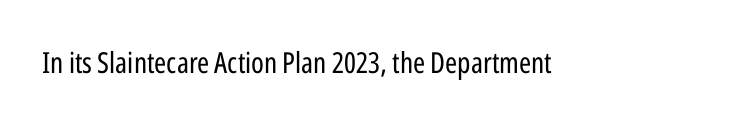
The image shows 29 px regular-weight, condensed sans-serif type, upright; set normal letter spacing, not underlined; low stroke contrast and a medium x-height.
